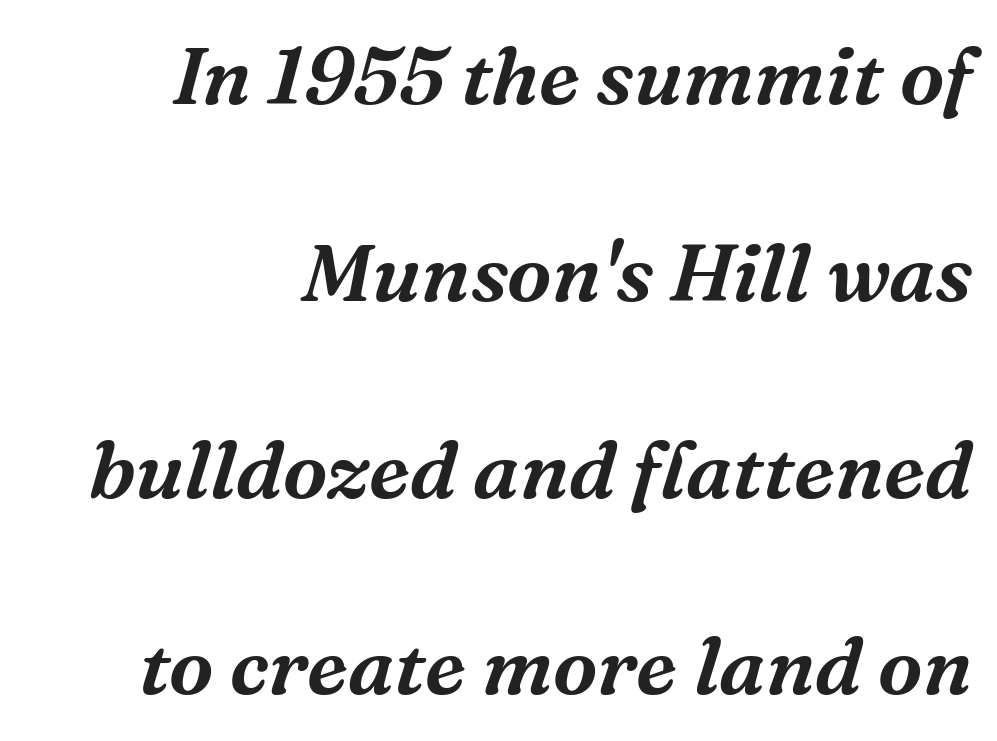
Q: Is the text italic (slanted)? A: Yes, it leans right by about 16 degrees.
Q: Is the typeface a serif or a sans-serif typeface? A: Serif.
Q: Is the text underlined? A: No.
Q: How is the paragraph aligned? A: Right-aligned.
Q: Is the spacing between letters normal or unusually wide? A: Normal.
Q: Is the spacing between lines tight, normal or loose? A: Loose.
Q: Width (condensed, normal, or wide)? A: Normal.
Q: Stroke contrast? A: Medium.
Q: x-height? A: Medium.
Q: Monospaced? A: No.
